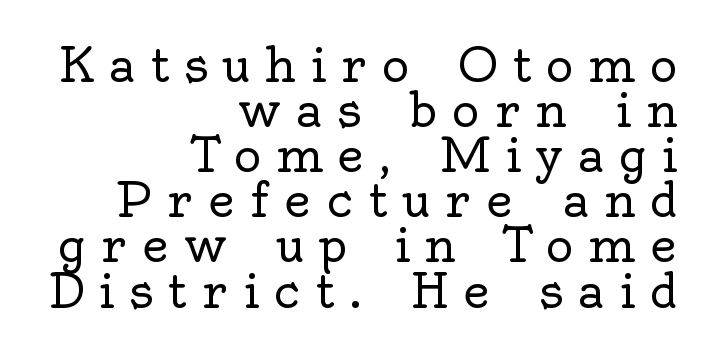
The image shows 47 px regular-weight serif type, upright; set right-aligned, tight line spacing (0.96x), unusually wide letter spacing (+0.31 em), not underlined; a small x-height.
